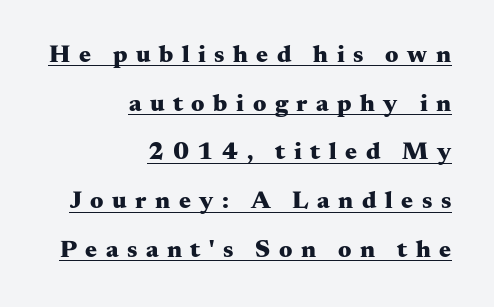
Q: Is the text bold? A: Yes.
Q: Is the text italic (slanted)? A: No, it is upright.
Q: Is the text underlined? A: Yes.
Q: How is the paragraph aligned? A: Right-aligned.
Q: Is the spacing between letters normal or unusually wide? A: Unusually wide.
Q: Is the spacing between lines tight, normal or loose? A: Loose.
